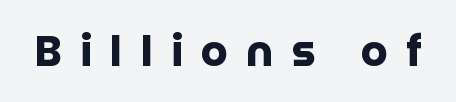
Spacing verdict: proportional, widths tailored to each character. What weight is shown? A full bold with thick strokes. The space directly below the letters is spotless. Glyph-to-glyph distance is far greater than everyday printed text. Nothing sits at the stroke ends, so this counts as sans-serif. Notice how the stems are strictly vertical — no italics here.
